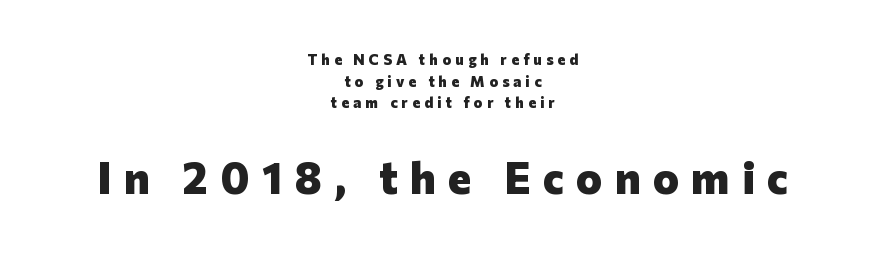
The image shows 44 px heavy sans-serif type, upright; set centered, normal line spacing (1.45x), unusually wide letter spacing (+0.28 em), not underlined; the second (bottom) block is 2.93x larger; low stroke contrast and a medium x-height.
